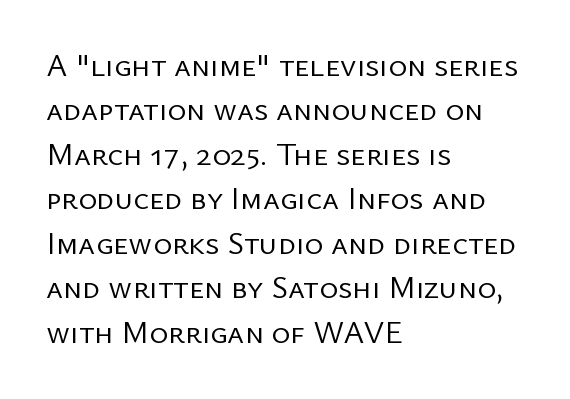
The image shows 32 px regular-weight sans-serif type, upright; set left-aligned, normal line spacing (1.39x), normal letter spacing, not underlined; low stroke contrast and a medium x-height.
